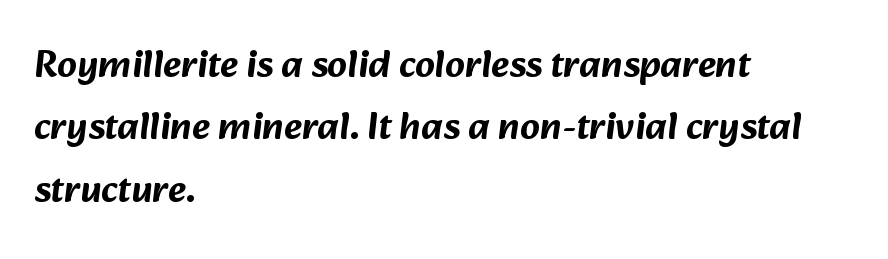
The image shows 39 px sans-serif type; set left-aligned, normal line spacing (1.6x), normal letter spacing, not underlined; low stroke contrast and a medium x-height.
